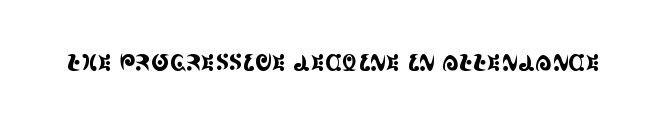
The image shows 22 px text type, upright; set normal letter spacing, not underlined.
